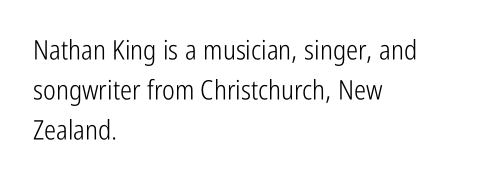
Italic: no, the glyphs are upright roman. Observe the ordinary spacing: letters are neighbours, not strangers. Line spacing here is normal. The zone under the glyphs is completely vacant. These lines stack with their left ends in a neat column.
